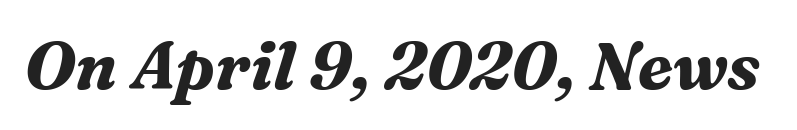
Q: Is the text bold? A: Yes.
Q: Is the text italic (slanted)? A: Yes, it leans right by about 16 degrees.
Q: Is the typeface a serif or a sans-serif typeface? A: Serif.
Q: Is the text underlined? A: No.
Q: Is the spacing between letters normal or unusually wide? A: Normal.
Q: Width (condensed, normal, or wide)? A: Normal.
Q: Stroke contrast? A: Medium.
Q: x-height? A: Medium.
Q: Monospaced? A: No.
